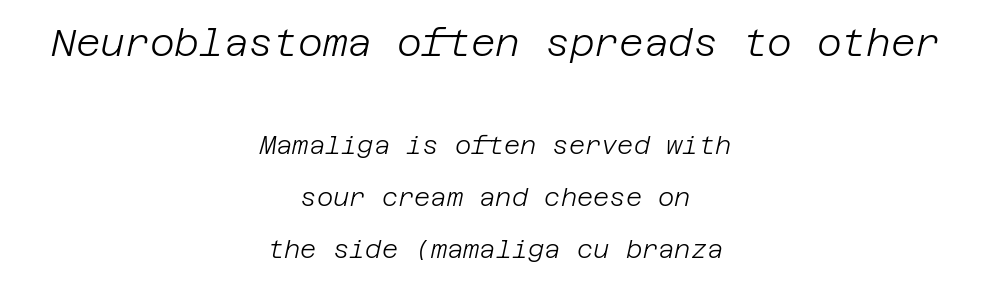
{"italic": "yes", "lean": "right", "slant_degrees": 12, "bold": "no", "weight": "light", "width": "normal", "stroke_contrast": "low", "x_height": "large", "underline": "no", "align": "center", "line_spacing": "loose", "line_spacing_ratio": 2.09, "letter_spacing": "normal", "letter_spacing_em": 0.0, "larger_block": "first", "size_ratio": 1.52, "glyph_px": 38}
